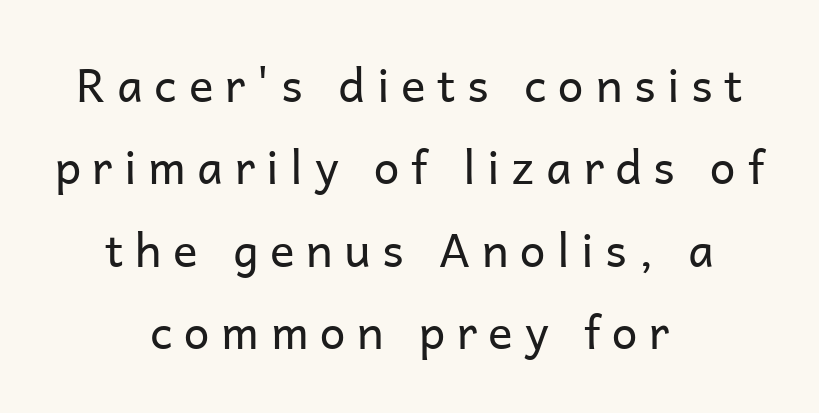
No word sits above an underline. Nope, no serifs anywhere on these letters. Varying glyph widths throughout — classic text-font behaviour. A centered setting, common on invitations and titles, is used for this passage. Display-style spreading of the glyphs; the letterfit is very open. The lettering holds an erect, upright posture throughout.
